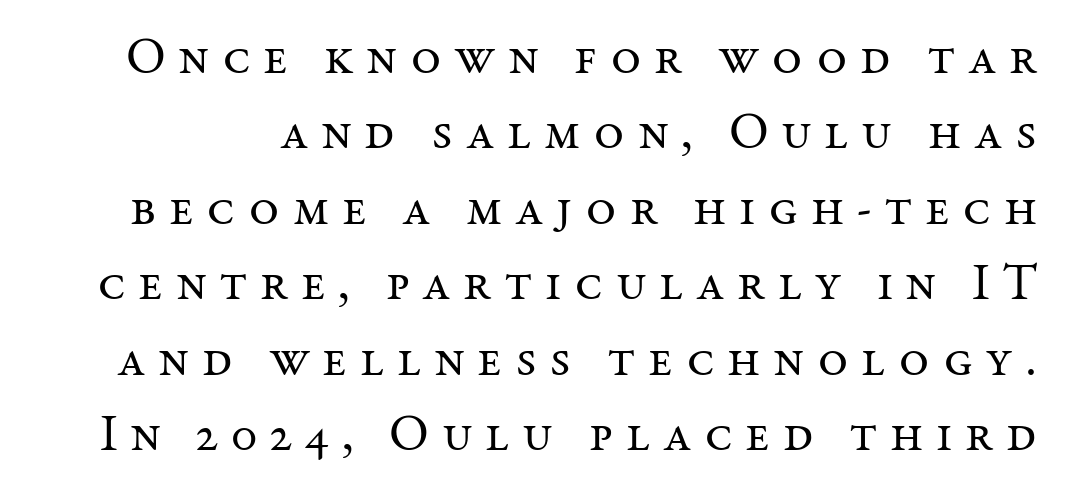
{"serif": "yes", "italic": "no", "bold": "no", "weight": "regular", "width": "normal", "stroke_contrast": "medium", "x_height": "medium", "monospaced": "no", "underline": "no", "line_spacing": "normal", "line_spacing_ratio": 1.45, "letter_spacing": "wide", "letter_spacing_em": 0.24, "glyph_px": 52}
